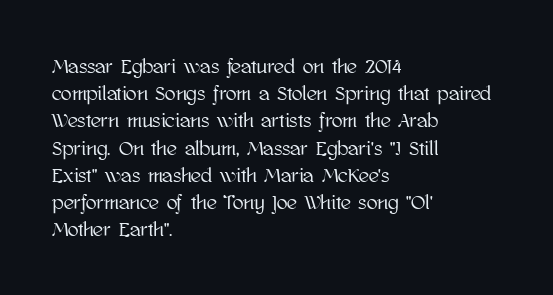
The image shows 20 px text type, upright; set left-aligned, normal line spacing (1.36x), normal letter spacing, not underlined.
